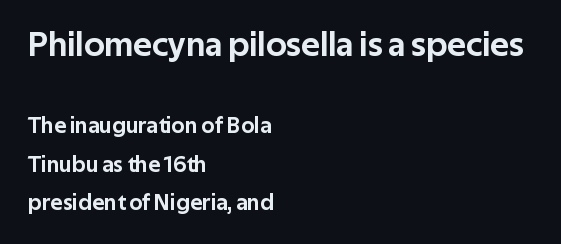
{"serif": "no", "italic": "no", "width": "normal", "stroke_contrast": "low", "x_height": "medium", "monospaced": "no", "underline": "no", "align": "left", "line_spacing": "normal", "line_spacing_ratio": 1.67, "letter_spacing": "normal", "letter_spacing_em": 0.0, "larger_block": "first", "size_ratio": 1.52, "glyph_px": 35}
